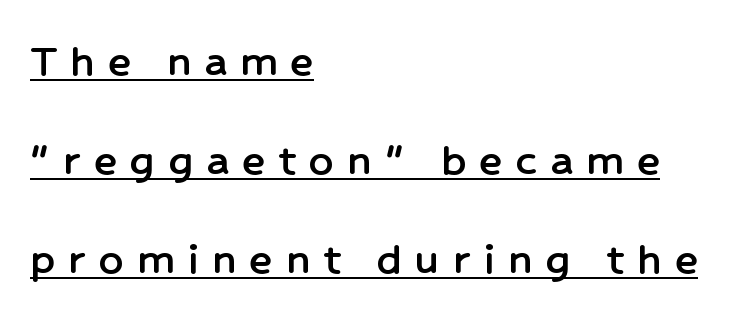
The image shows 48 px sans-serif type, upright; set left-aligned, loose line spacing (2.06x), unusually wide letter spacing (+0.28 em), underlined; low stroke contrast and a medium x-height.
